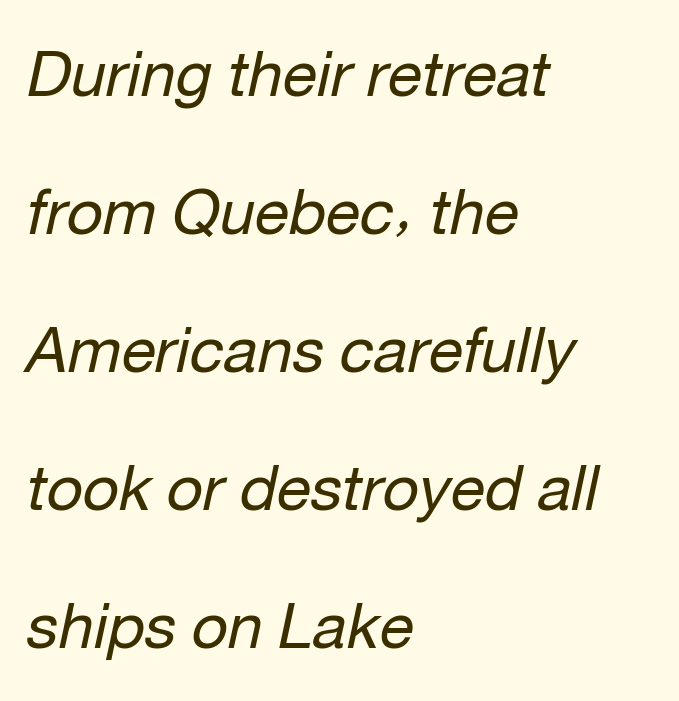
Q: Is the text bold? A: No.
Q: Is the text italic (slanted)? A: Yes, it leans right by about 12 degrees.
Q: Is the text underlined? A: No.
Q: How is the paragraph aligned? A: Left-aligned.
Q: Is the spacing between letters normal or unusually wide? A: Normal.
Q: Is the spacing between lines tight, normal or loose? A: Loose.
Q: Width (condensed, normal, or wide)? A: Normal.
Q: Stroke contrast? A: Low.
Q: x-height? A: Medium.
Q: Monospaced? A: No.
